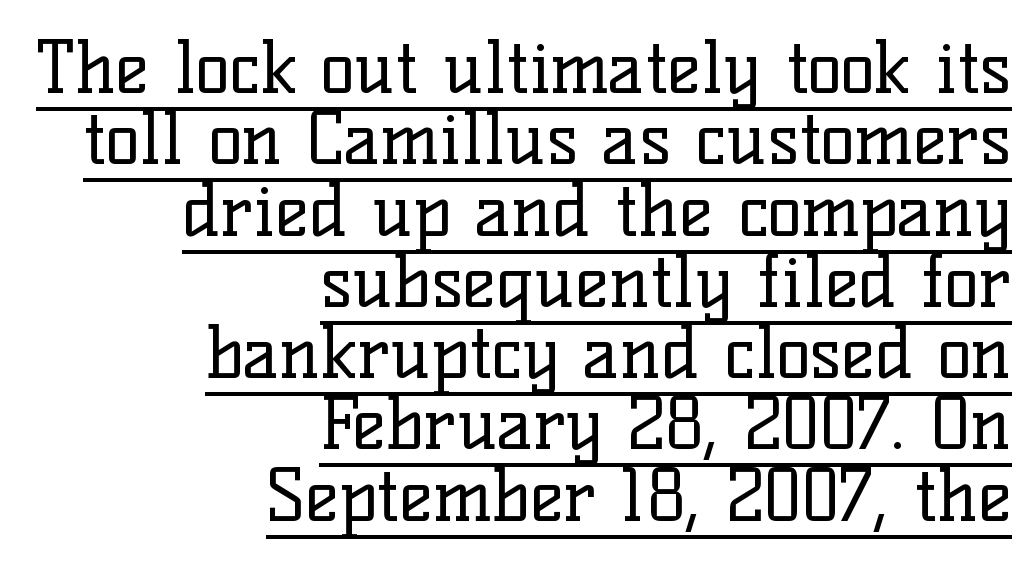
Q: Is the text bold? A: No.
Q: Is the text italic (slanted)? A: No, it is upright.
Q: Is the typeface a serif or a sans-serif typeface? A: Serif.
Q: Is the text underlined? A: Yes.
Q: How is the paragraph aligned? A: Right-aligned.
Q: Is the spacing between letters normal or unusually wide? A: Normal.
Q: Is the spacing between lines tight, normal or loose? A: Tight.
Q: Width (condensed, normal, or wide)? A: Normal.
Q: Stroke contrast? A: Low.
Q: x-height? A: Medium.
Q: Monospaced? A: No.
